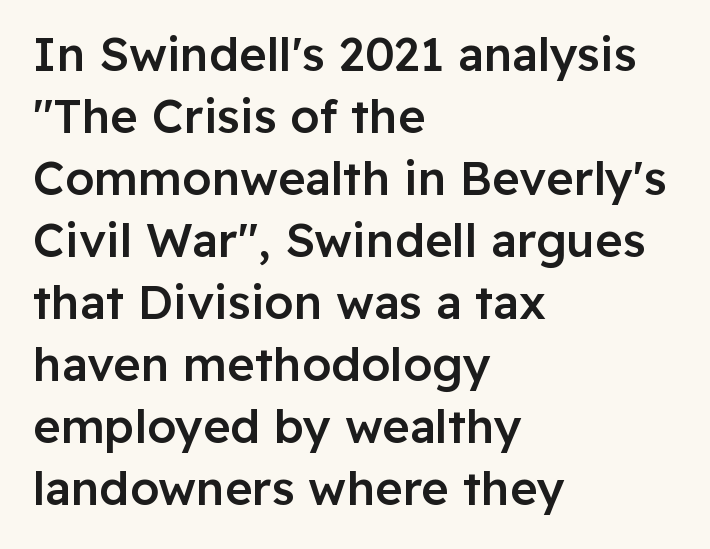
Alignment: flush left. This is sans-serif lettering, the kind often seen on screens and signage. The type is set solid horizontally, with unmodified tracking. Bold? Not quite — semibold, heavier than regular but stopping short.
